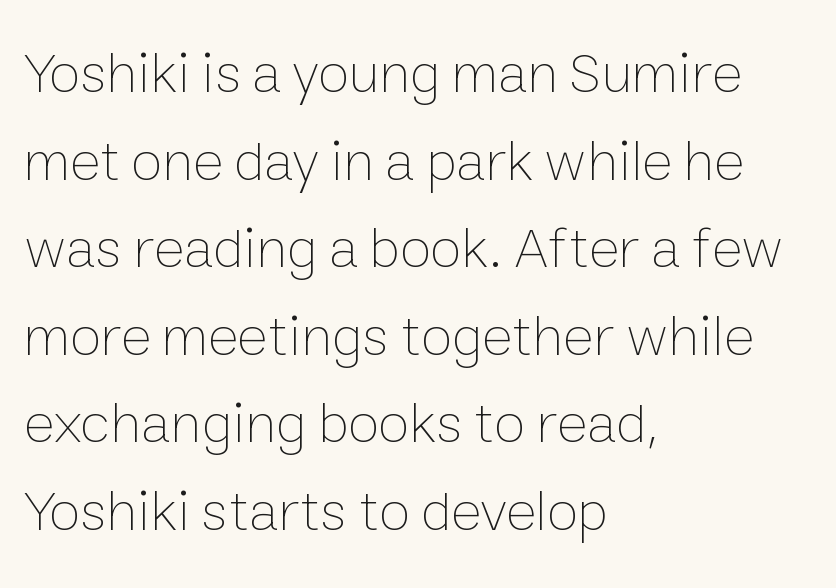
Proportional: the letters do not fall into vertical columns. Summary of vertical rhythm: regular, with standard interline spacing. The cut favours lightness, reaching ordinary text weight at its darkest. Visually the block forms a straight wall on the left and a jagged coastline on the right. Descenders are the only things crossing below the line. Italic: no, the glyphs are upright roman.
